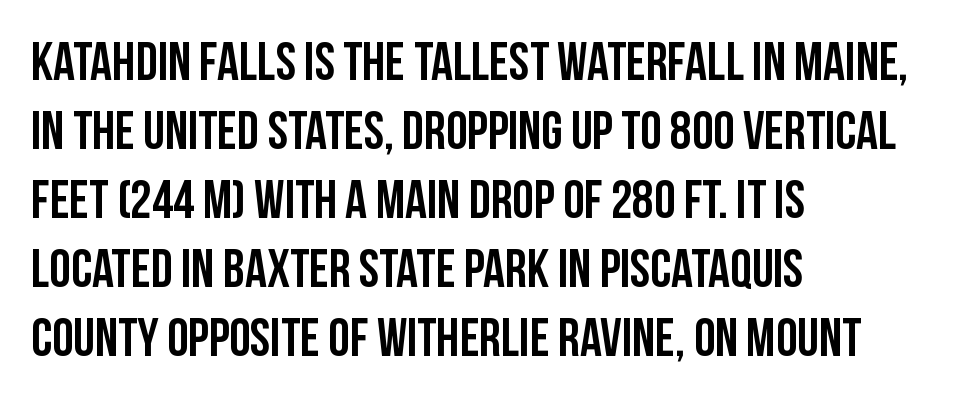
Q: Is the text italic (slanted)? A: No, it is upright.
Q: Is the typeface a serif or a sans-serif typeface? A: Sans-serif.
Q: Is the text underlined? A: No.
Q: How is the paragraph aligned? A: Left-aligned.
Q: Is the spacing between letters normal or unusually wide? A: Normal.
Q: Is the spacing between lines tight, normal or loose? A: Normal.
Q: Width (condensed, normal, or wide)? A: Condensed.
Q: Stroke contrast? A: Low.
Q: x-height? A: Large.
Q: Monospaced? A: No.
